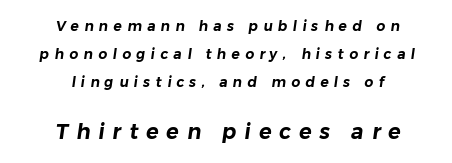
Q: Is the text underlined? A: No.
Q: How is the paragraph aligned? A: Centered.
Q: Is the spacing between letters normal or unusually wide? A: Unusually wide.
Q: Is the spacing between lines tight, normal or loose? A: Loose.
Q: Which block of text is set in a larger size, the first (top) or the second (bottom)? A: The second (bottom) one.
